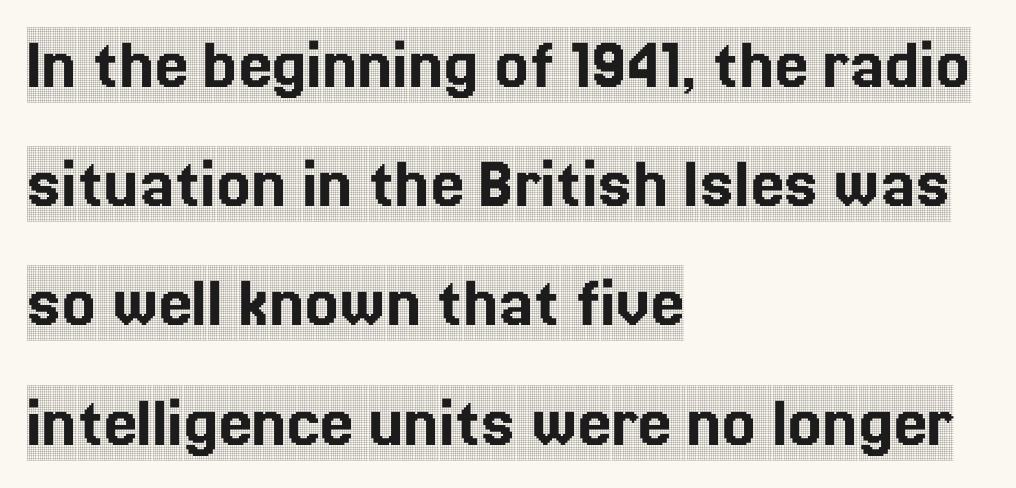
Line starts are locked; line ends wander. This rendering features lettering with no underline. One glance says typical: line gaps are just what's usual. Spacing between characters is what you'd get straight out of the box. The glyphs in this specimen are seriffed. Do the letters lean? They stand straight.
